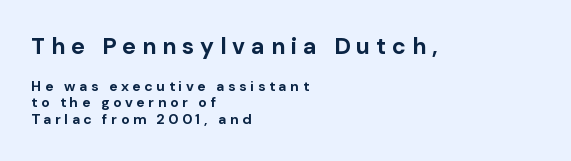
{"italic": "no", "bold": "yes", "underline": "no", "align": "left", "line_spacing_ratio": 1.19, "letter_spacing": "wide", "letter_spacing_em": 0.26, "larger_block": "first", "size_ratio": 1.64, "glyph_px": 23}
